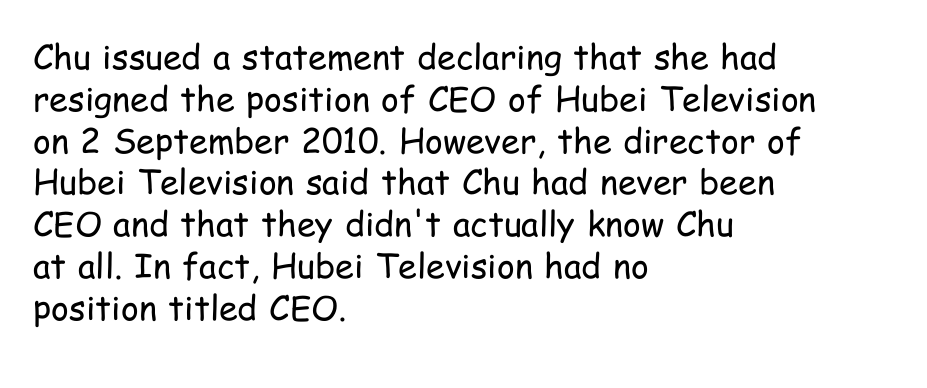
The image shows 34 px regular-weight, condensed sans-serif type, upright; set left-aligned, line spacing 1.23x, normal letter spacing, not underlined; low stroke contrast and a medium x-height.
